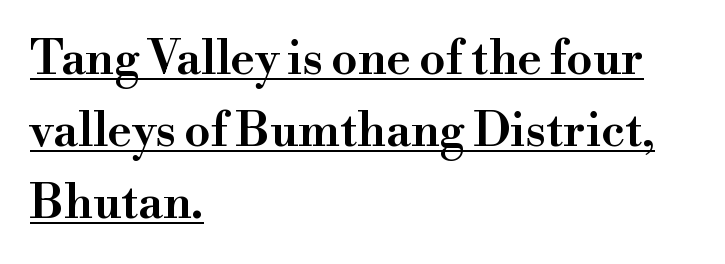
The image shows 47 px semibold serif type, upright; set left-aligned, normal line spacing (1.53x), normal letter spacing, underlined; high stroke contrast and a small x-height.
